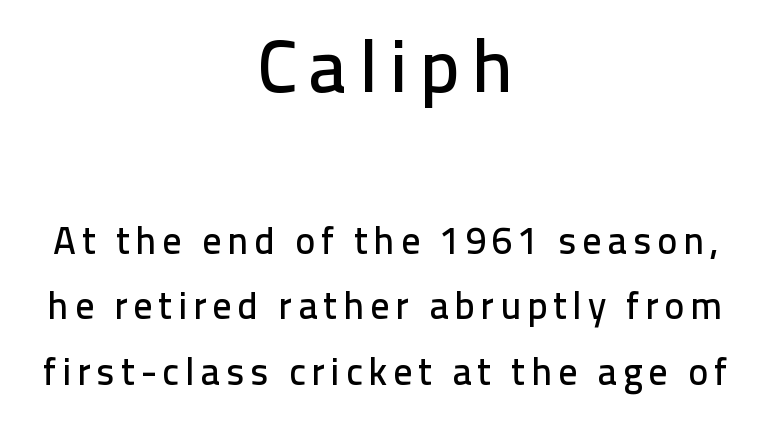
These lines are composed in type without serifs. A typesetter would call this proportional, since set widths differ per character. Does the lettering tilt? It doesn't — this is upright. Block one is the big one; block two sits smaller underneath. Plain, unruled lines of type. The rendering positions every line midway between the sides.
